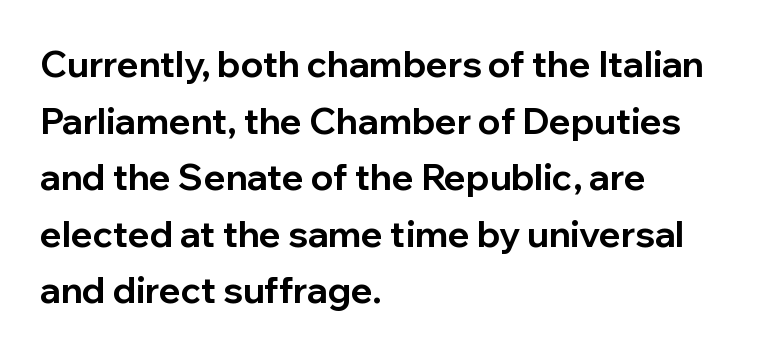
{"serif": "no", "italic": "no", "bold": "yes", "weight": "bold", "width": "normal", "stroke_contrast": "low", "x_height": "medium", "monospaced": "no", "underline": "no", "align": "left", "line_spacing": "normal", "line_spacing_ratio": 1.57, "letter_spacing": "normal", "letter_spacing_em": 0.0, "glyph_px": 36}
